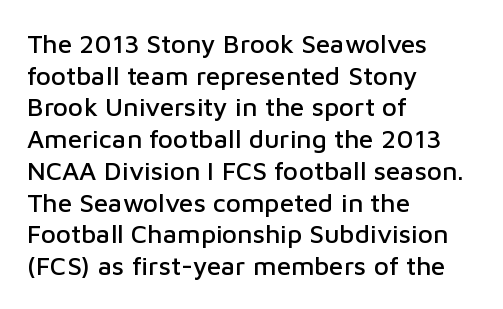
The image shows 26 px text type, upright; set left-aligned, line spacing 1.22x, normal letter spacing, not underlined.
